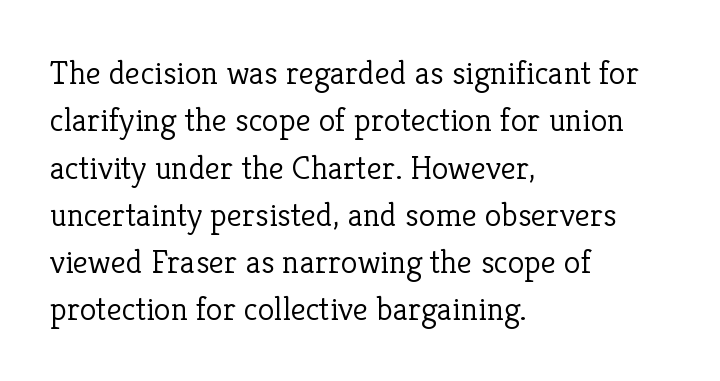
Q: Is the text bold? A: No.
Q: Is the text italic (slanted)? A: No, it is upright.
Q: Is the typeface a serif or a sans-serif typeface? A: Serif.
Q: Is the text underlined? A: No.
Q: How is the paragraph aligned? A: Left-aligned.
Q: Is the spacing between letters normal or unusually wide? A: Normal.
Q: Is the spacing between lines tight, normal or loose? A: Normal.
Q: Width (condensed, normal, or wide)? A: Normal.
Q: Stroke contrast? A: Low.
Q: x-height? A: Medium.
Q: Monospaced? A: No.
